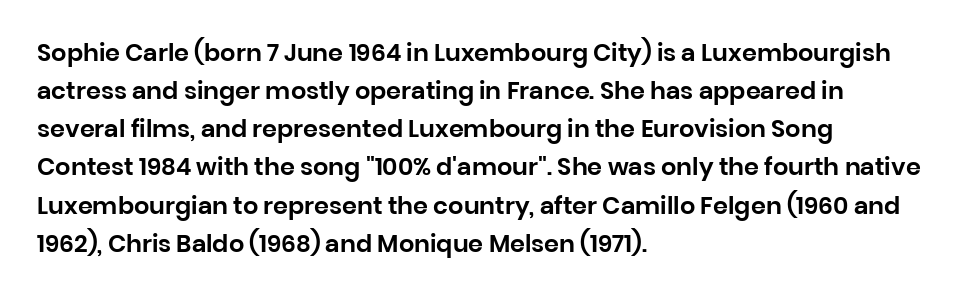
A normal amount of white space separates one row of letters from the next. In terms of letterspacing, this is plain default setting. Quick note: not italic, upright. Only glyphs here, with clear space below each row. Horizontally, the lines are justified to the leading edge only.
